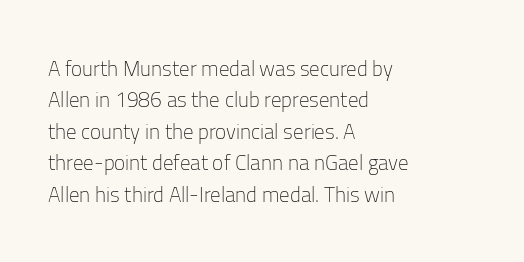
{"italic": "no", "bold": "no", "underline": "no", "align": "left", "line_spacing": "normal", "line_spacing_ratio": 1.5, "letter_spacing": "normal", "letter_spacing_em": 0.0, "glyph_px": 21}
